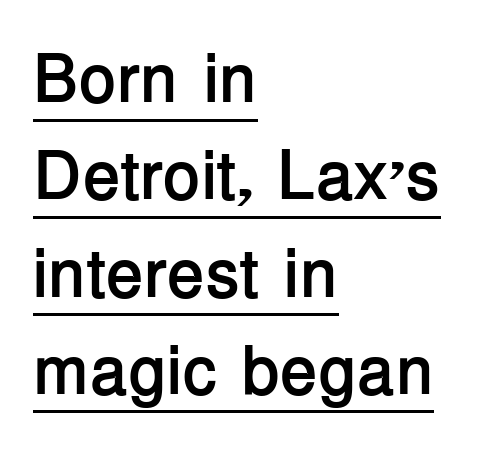
Q: Is the text bold? A: Yes.
Q: Is the text italic (slanted)? A: No, it is upright.
Q: Is the typeface a serif or a sans-serif typeface? A: Sans-serif.
Q: Is the text underlined? A: Yes.
Q: How is the paragraph aligned? A: Left-aligned.
Q: Is the spacing between letters normal or unusually wide? A: Normal.
Q: Is the spacing between lines tight, normal or loose? A: Normal.
Q: Width (condensed, normal, or wide)? A: Normal.
Q: Stroke contrast? A: Low.
Q: x-height? A: Medium.
Q: Monospaced? A: No.
